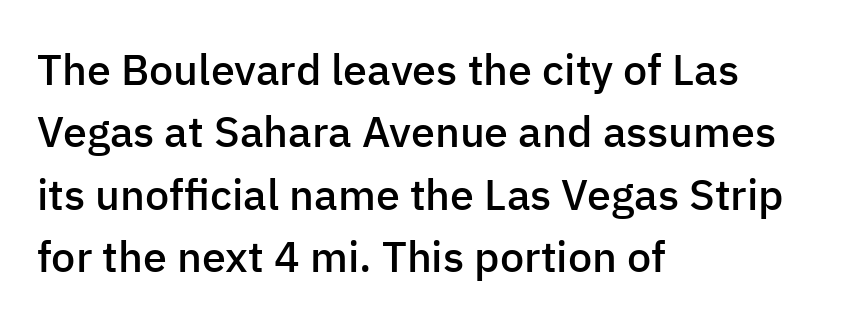
Is the block centered? No — it sits flush against the left margin. Beneath every word, the page is bare. Each new line begins a customary step beneath the previous one. On the weight axis this lands at semibold, roughly 600. Each word holds together tightly as a unit, with standard inter-letter gaps. Character widths vary here, with narrow letters taking less room than wide ones.
